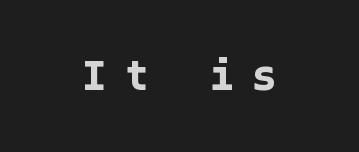
{"serif": "no", "italic": "no", "bold": "yes", "weight": "bold", "width": "normal", "stroke_contrast": "low", "x_height": "medium", "underline": "no", "letter_spacing": "wide", "letter_spacing_em": 0.44, "glyph_px": 41}
